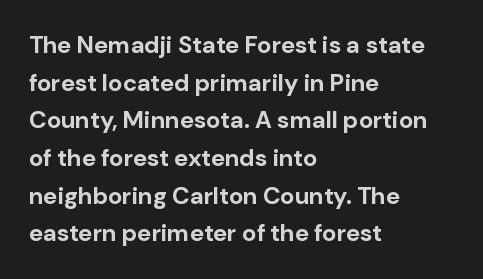
Q: Is the text bold? A: Yes.
Q: Is the text italic (slanted)? A: No, it is upright.
Q: Is the text underlined? A: No.
Q: How is the paragraph aligned? A: Left-aligned.
Q: Is the spacing between letters normal or unusually wide? A: Normal.
Q: Is the spacing between lines tight, normal or loose? A: Normal.
